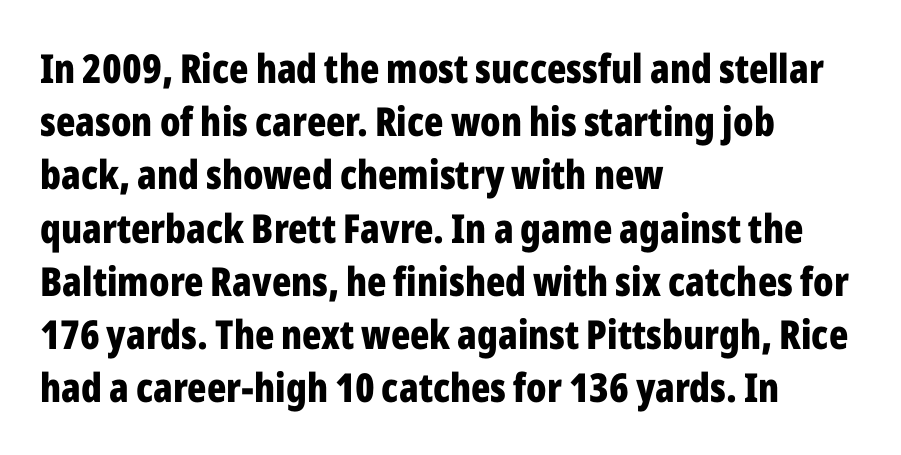
Designer's note — italics off, roman on. You could call the tracking neutral — neither tight nor loose. A normal amount of white space separates one row of letters from the next. Regarding serifs, this sample does without them. This sample has the flowing, uneven cadence of proportional lettering.
